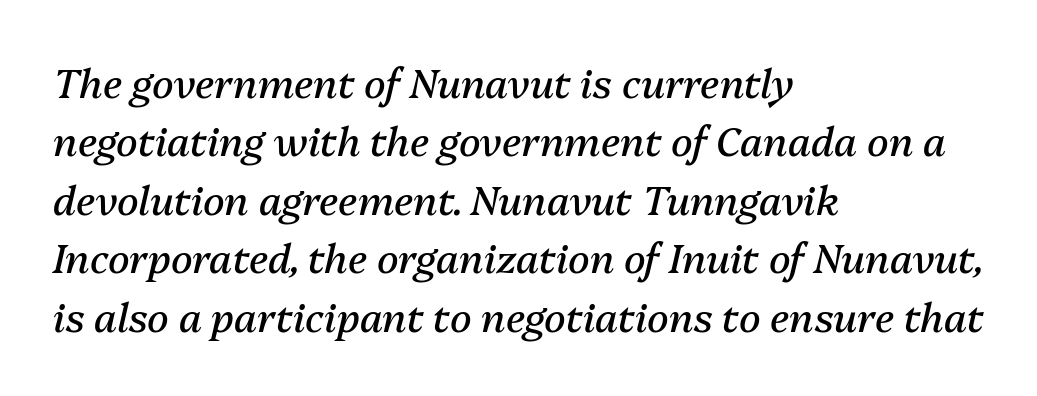
Here the designer chose a conventional face with non-uniform glyph widths. The zone under the glyphs is completely vacant. Compared with ordinary roman type, these characters are visibly tilted. Horizontally, the lines are justified to the leading edge only.
